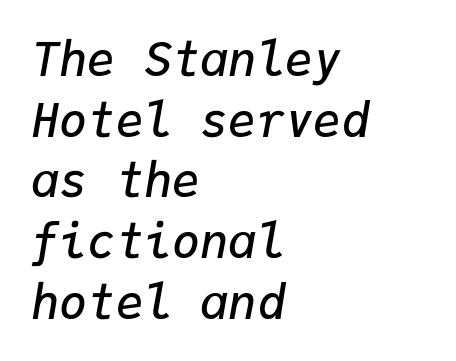
Q: Is the text bold? A: Semi-bold.
Q: Is the text italic (slanted)? A: Yes, it leans right by about 9 degrees.
Q: Is the text underlined? A: No.
Q: How is the paragraph aligned? A: Left-aligned.
Q: Is the spacing between letters normal or unusually wide? A: Normal.
Q: Is the spacing between lines tight, normal or loose? A: Normal.
Q: Width (condensed, normal, or wide)? A: Normal.
Q: Stroke contrast? A: Low.
Q: x-height? A: Medium.
Q: Monospaced? A: Yes.
